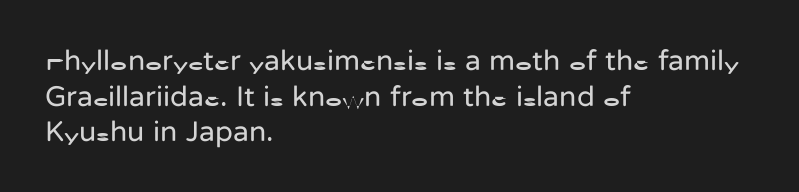
The image shows 29 px regular-weight sans-serif type, upright; set left-aligned, line spacing 1.23x, normal letter spacing, not underlined; low stroke contrast and a medium x-height.
